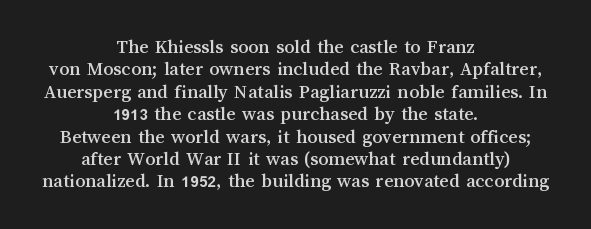
Quick note: underline off. You can tell it's not italic because the verticals are truly vertical. The rag falls on both sides of this text block equally. Glyph-to-glyph distance matches everyday printed text. You could barely slide anything between these rows.
